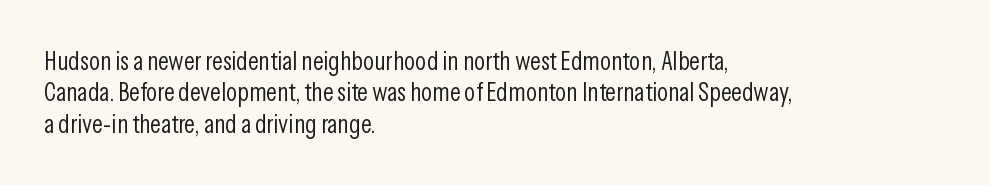
What stands out about the letter spacing? Nothing — it is the standard amount. The rendering anchors every line to the left-hand side. A light-to-regular cut is what we see here. Ordinary non-slanted type is in use.
